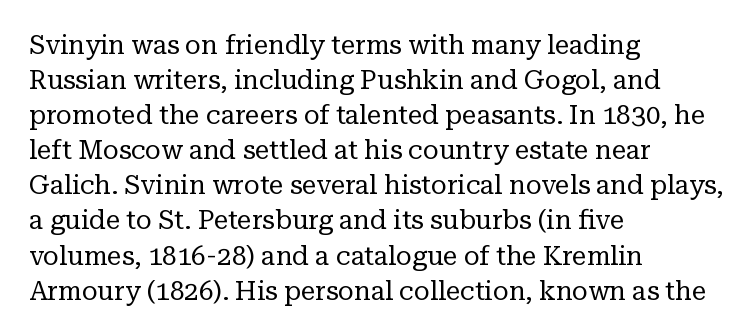
{"italic": "no", "bold": "no", "underline": "no", "align": "left", "line_spacing": "normal", "line_spacing_ratio": 1.35, "letter_spacing": "normal", "letter_spacing_em": 0.0, "glyph_px": 26}
